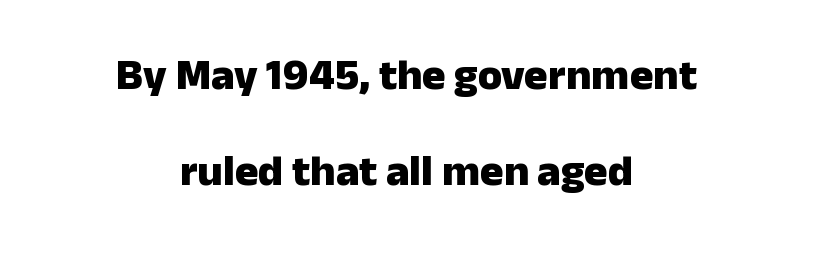
The image shows 44 px heavy sans-serif type, upright; set centered, loose line spacing (2.18x), normal letter spacing, not underlined; low stroke contrast and a medium x-height.
